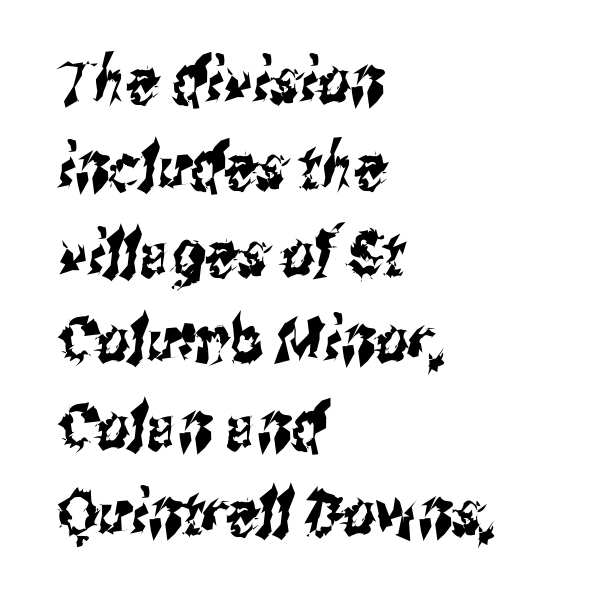
Q: Is the typeface a serif or a sans-serif typeface? A: Sans-serif.
Q: Is the text underlined? A: No.
Q: How is the paragraph aligned? A: Left-aligned.
Q: Is the spacing between letters normal or unusually wide? A: Normal.
Q: Is the spacing between lines tight, normal or loose? A: Normal.
Q: Width (condensed, normal, or wide)? A: Condensed.
Q: Stroke contrast? A: Medium.
Q: x-height? A: Medium.
Q: Monospaced? A: No.
